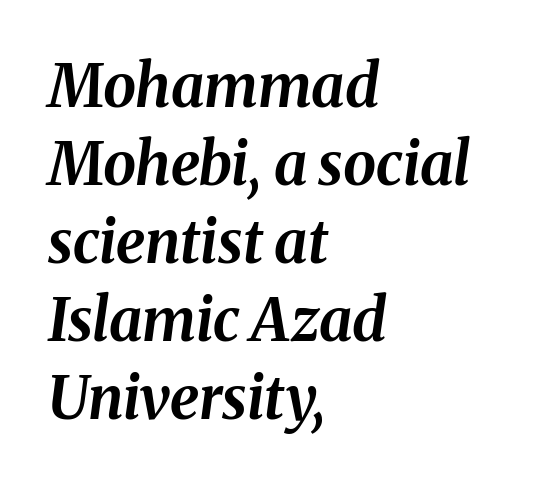
The image shows 59 px bold type, italic (leaning right); set left-aligned, normal line spacing (1.32x), normal letter spacing, not underlined; medium stroke contrast and a medium x-height.
